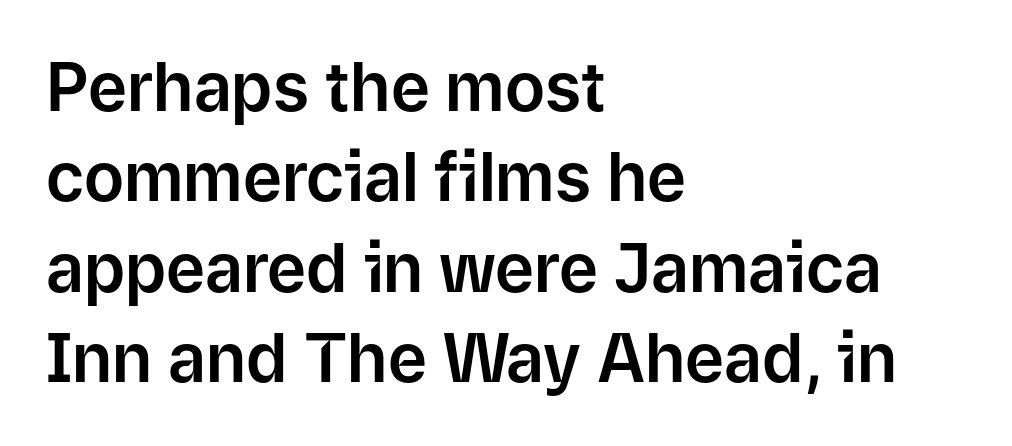
The leading is moderate, giving the passage an even texture. The specimen reads as upright at a glance. If you drew a ruler down the left edge, every line would touch it. To sum up the face: it is a sans, with no serifs. A typesetter would call this proportional, since set widths differ per character.
